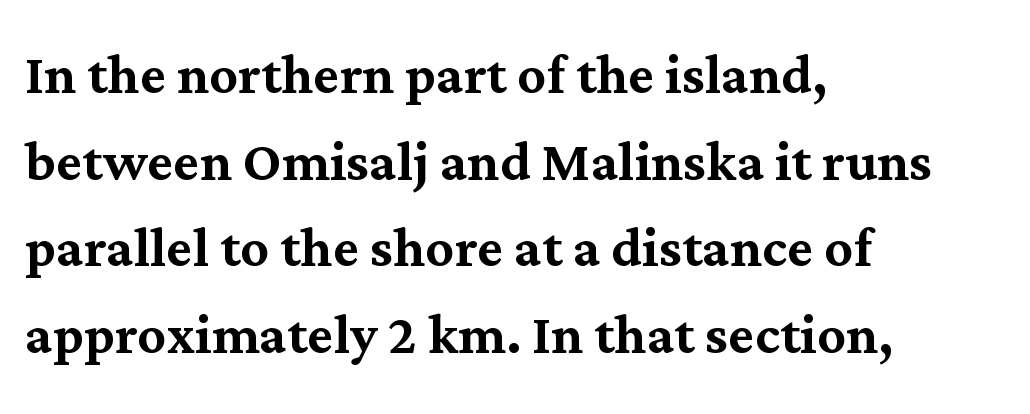
The image shows 71 px serif type, upright; set left-aligned, line spacing 1.22x, normal letter spacing, not underlined; medium stroke contrast and a medium x-height.
